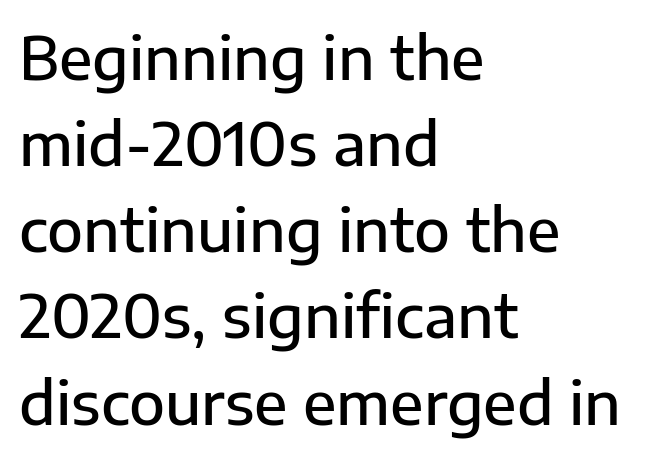
The image shows 59 px semibold sans-serif type, upright; set left-aligned, normal line spacing (1.46x), normal letter spacing, not underlined; low stroke contrast and a medium x-height.
